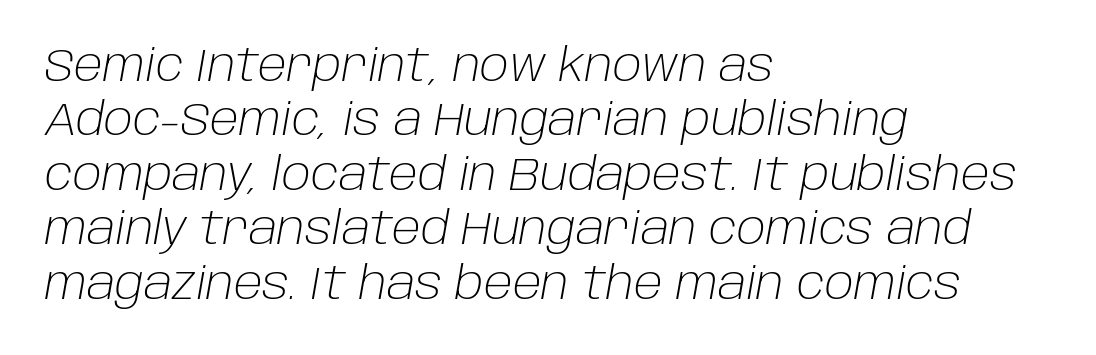
Style check: oblique. The foot of each line stays bare and open. This sample uses plain, unmodified letter spacing. The compositor pushed each line to the left boundary.
